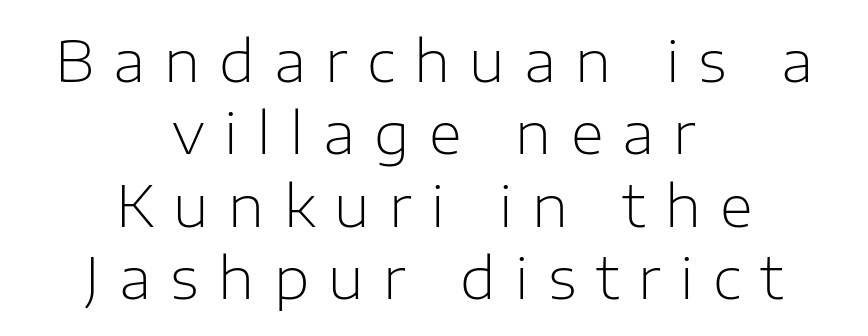
The image shows 57 px light sans-serif type, upright; set centered, normal line spacing (1.27x), unusually wide letter spacing (+0.34 em), not underlined; low stroke contrast and a medium x-height.
